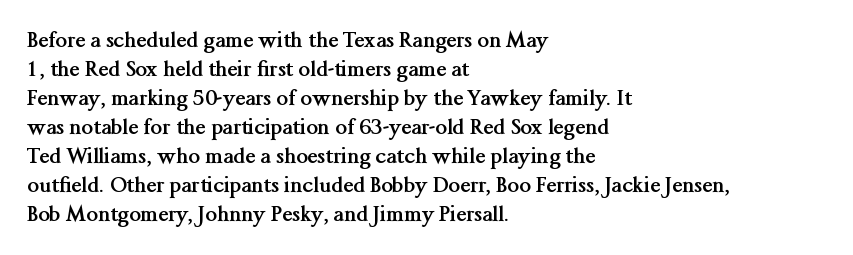
Q: Is the text bold? A: Yes.
Q: Is the text italic (slanted)? A: No, it is upright.
Q: Is the text underlined? A: No.
Q: How is the paragraph aligned? A: Left-aligned.
Q: Is the spacing between letters normal or unusually wide? A: Normal.
Q: Is the spacing between lines tight, normal or loose? A: Normal.
